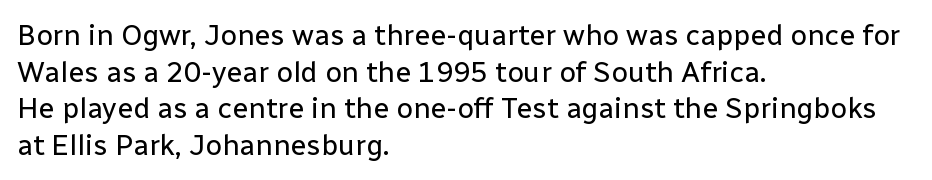
The image shows 29 px regular-weight sans-serif type, upright; set left-aligned, normal line spacing (1.26x), normal letter spacing, not underlined; low stroke contrast and a medium x-height.
